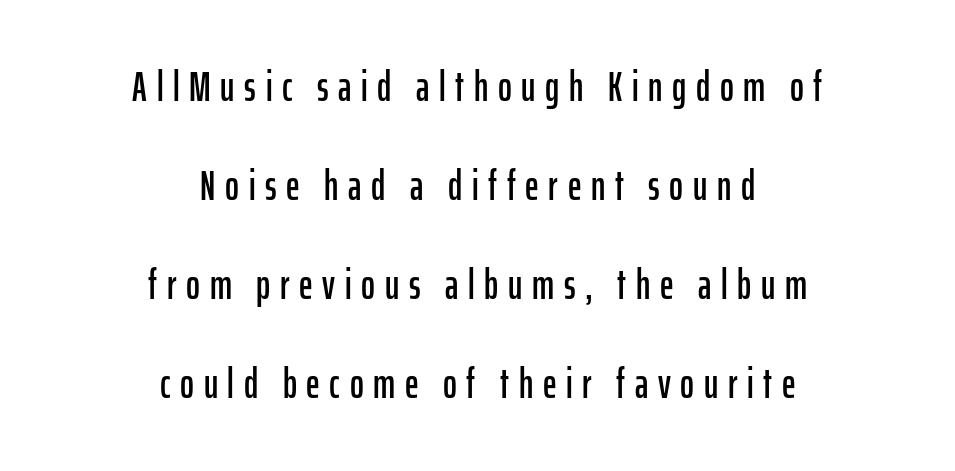
The image shows 42 px condensed sans-serif type, upright; set centered, loose line spacing (2.36x), unusually wide letter spacing (+0.23 em), not underlined; low stroke contrast and a medium x-height.
